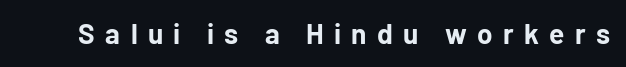
The image shows 28 px bold sans-serif type, upright; set unusually wide letter spacing (+0.37 em), not underlined; low stroke contrast and a medium x-height.
